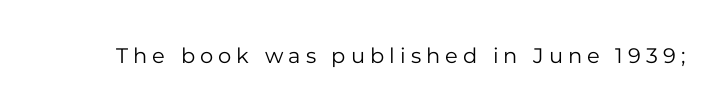
{"italic": "no", "bold": "no", "underline": "no", "letter_spacing": "wide", "letter_spacing_em": 0.24, "glyph_px": 21}
